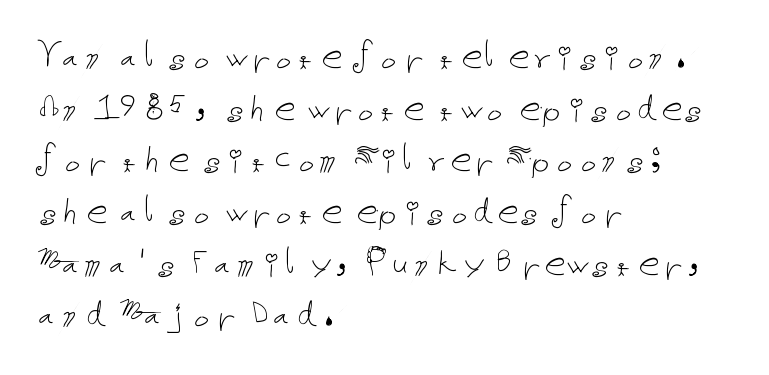
{"italic": "no", "bold": "no", "weight": "thin", "width": "normal", "stroke_contrast": "low", "x_height": "medium", "underline": "no", "align": "left", "line_spacing_ratio": 1.23, "letter_spacing": "normal", "letter_spacing_em": 0.0, "glyph_px": 42}
